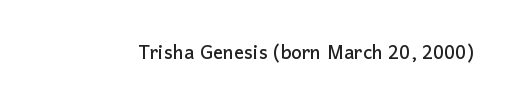
The image shows 25 px text type, upright; set normal letter spacing, not underlined.
